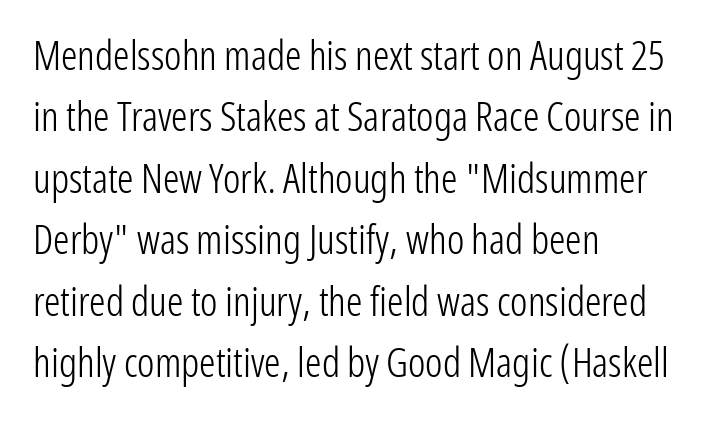
Q: Is the text bold? A: No.
Q: Is the text italic (slanted)? A: No, it is upright.
Q: Is the typeface a serif or a sans-serif typeface? A: Sans-serif.
Q: Is the text underlined? A: No.
Q: How is the paragraph aligned? A: Left-aligned.
Q: Is the spacing between letters normal or unusually wide? A: Normal.
Q: Is the spacing between lines tight, normal or loose? A: Normal.
Q: Width (condensed, normal, or wide)? A: Condensed.
Q: Stroke contrast? A: Low.
Q: x-height? A: Medium.
Q: Monospaced? A: No.
